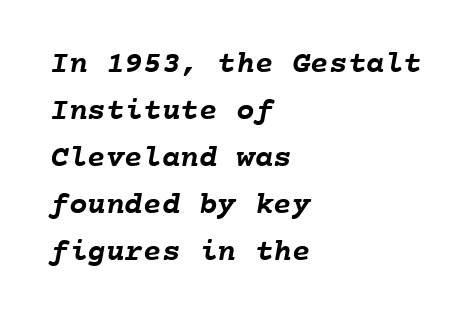
Evenly set lines give the paragraph a standard silhouette. The foot of each line stays bare and open. The letters sit at their default tracking, neither squeezed nor spread. You'd pick this weight for a headline — it's a proper bold. Fixed-width glyphs throughout — classic coding-font behaviour. The lines are quadded left.
